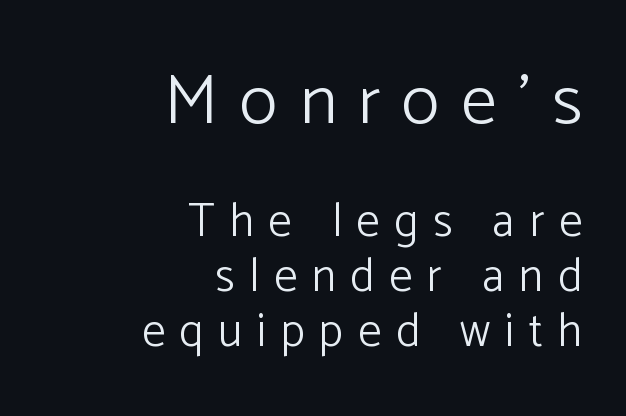
Q: Is the text bold? A: No.
Q: Is the text italic (slanted)? A: No, it is upright.
Q: Is the typeface a serif or a sans-serif typeface? A: Sans-serif.
Q: Is the text underlined? A: No.
Q: How is the paragraph aligned? A: Right-aligned.
Q: Is the spacing between letters normal or unusually wide? A: Unusually wide.
Q: Which block of text is set in a larger size, the first (top) or the second (bottom)? A: The first (top) one.
Q: Width (condensed, normal, or wide)? A: Normal.
Q: Stroke contrast? A: Low.
Q: x-height? A: Medium.
Q: Monospaced? A: No.
